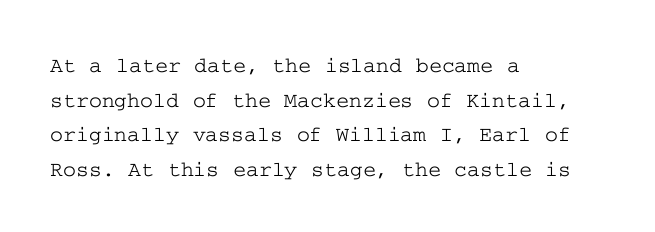
Q: Is the text italic (slanted)? A: No, it is upright.
Q: Is the text underlined? A: No.
Q: How is the paragraph aligned? A: Left-aligned.
Q: Is the spacing between letters normal or unusually wide? A: Normal.
Q: Is the spacing between lines tight, normal or loose? A: Normal.
